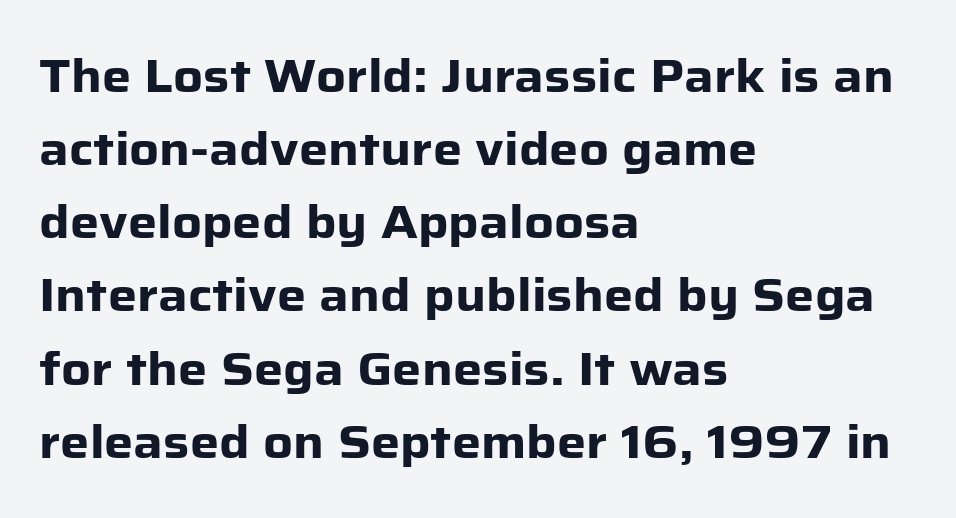
Nothing sits at the stroke ends, so this counts as sans-serif. Each glyph is drawn with heavy, bold strokes. Glyph-to-glyph distance matches everyday printed text. Normally led — the rows are evenly, conventionally spaced.
